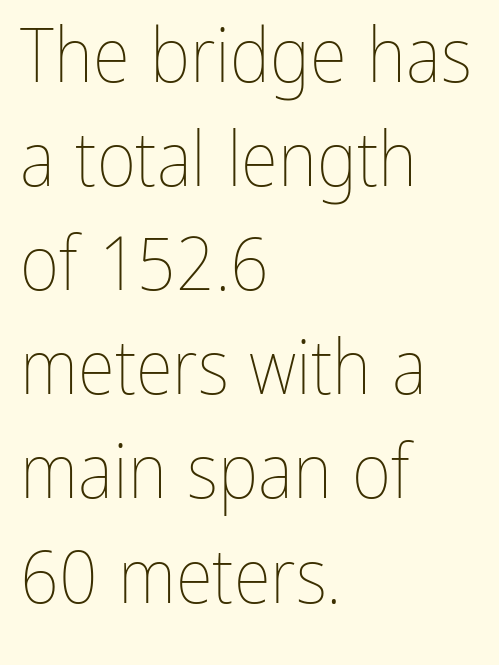
The image shows 76 px thin, condensed type, upright; set left-aligned, normal line spacing (1.37x), normal letter spacing, not underlined; low stroke contrast and a medium x-height.
